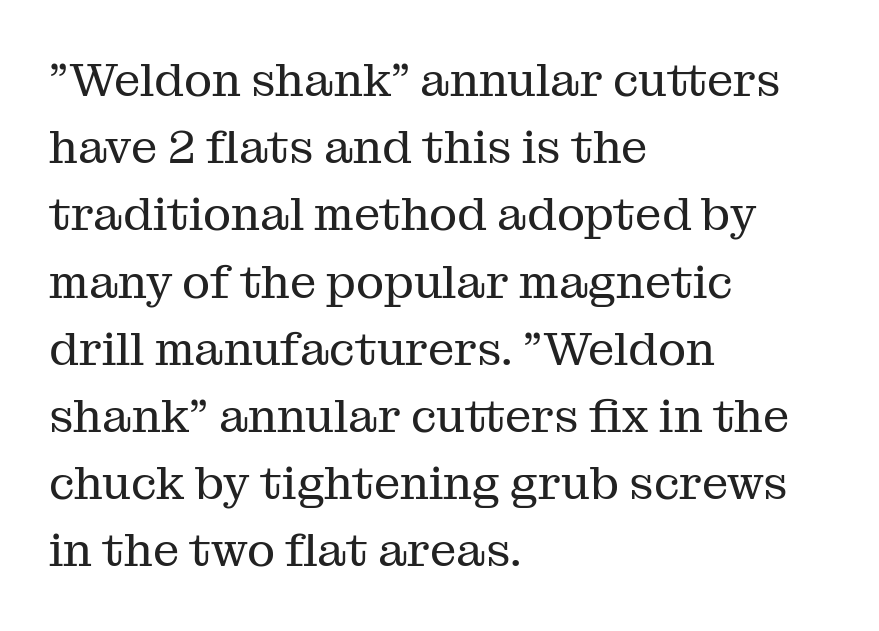
If you drew a line through each stem, it would be perfectly vertical. Looks like regular typesetting: each glyph gets only the width it needs. A serif font was chosen for this passage. No chunkiness to these letters — they're not bold.
